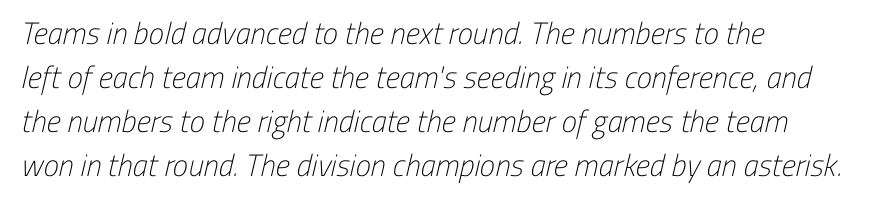
{"serif": "no", "bold": "no", "weight": "light", "width": "condensed", "stroke_contrast": "low", "x_height": "medium", "monospaced": "no", "underline": "no", "align": "left", "line_spacing": "normal", "line_spacing_ratio": 1.42, "letter_spacing": "normal", "letter_spacing_em": 0.0, "glyph_px": 31}
